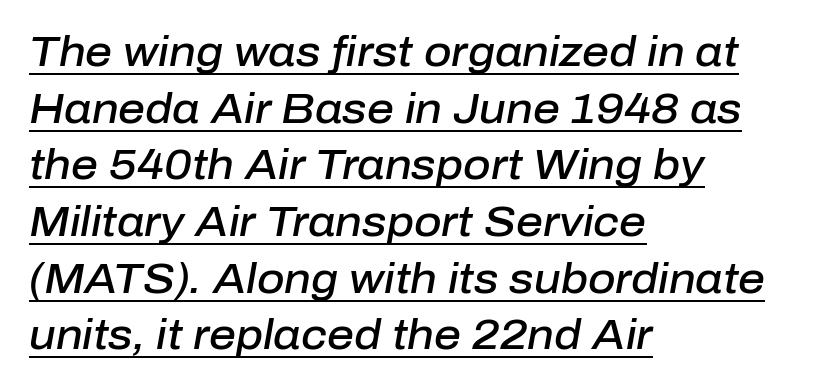
Q: Is the text bold? A: Semi-bold.
Q: Is the text italic (slanted)? A: Yes, it leans right by about 10 degrees.
Q: Is the text underlined? A: Yes.
Q: How is the paragraph aligned? A: Left-aligned.
Q: Is the spacing between letters normal or unusually wide? A: Normal.
Q: Is the spacing between lines tight, normal or loose? A: Normal.
Q: Width (condensed, normal, or wide)? A: Normal.
Q: Stroke contrast? A: Low.
Q: x-height? A: Medium.
Q: Monospaced? A: No.
